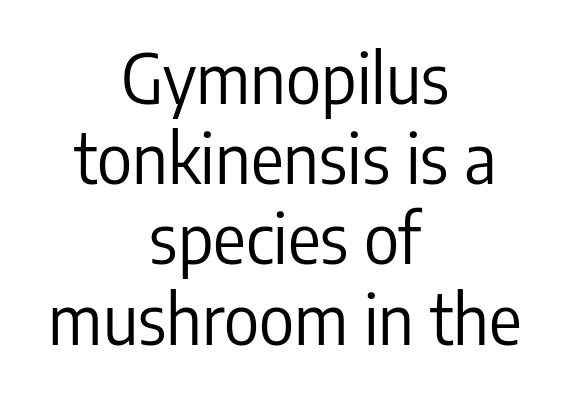
Bold? No — there's no thickening of the strokes. Just letters on the line, the space beneath them empty. The setting favours the middle, as headings and verse often do. In terms of letterspacing, this is plain default setting.
